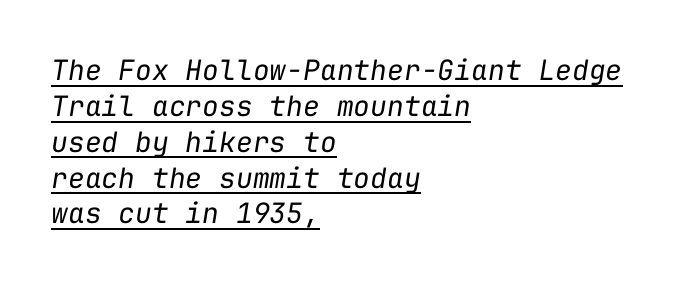
Q: Is the text bold? A: No.
Q: Is the text italic (slanted)? A: Yes, it leans right by about 9 degrees.
Q: Is the text underlined? A: Yes.
Q: How is the paragraph aligned? A: Left-aligned.
Q: Is the spacing between letters normal or unusually wide? A: Normal.
Q: Is the spacing between lines tight, normal or loose? A: Normal.
Q: Width (condensed, normal, or wide)? A: Normal.
Q: Stroke contrast? A: Low.
Q: x-height? A: Medium.
Q: Monospaced? A: Yes.
